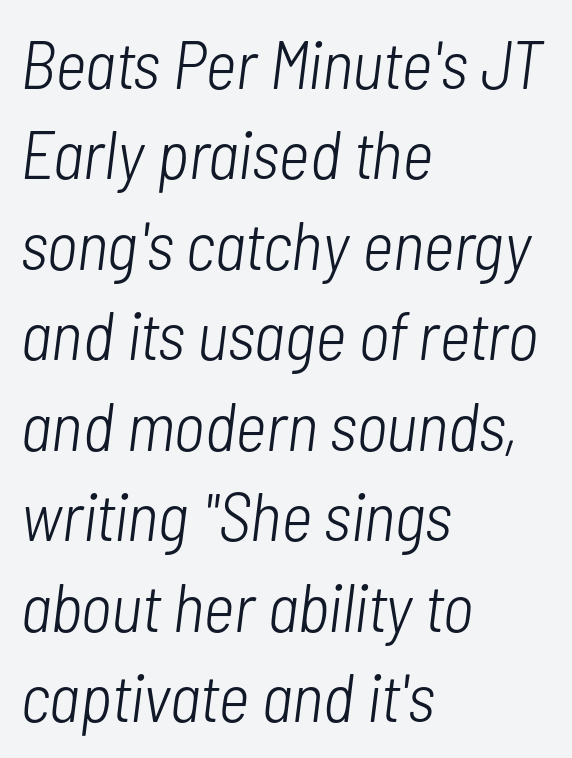
{"italic": "yes", "lean": "right", "slant_degrees": 7, "bold": "no", "weight": "light", "width": "condensed", "stroke_contrast": "low", "x_height": "medium", "monospaced": "no", "underline": "no", "align": "left", "line_spacing": "normal", "line_spacing_ratio": 1.33, "letter_spacing": "normal", "letter_spacing_em": 0.0, "glyph_px": 68}
